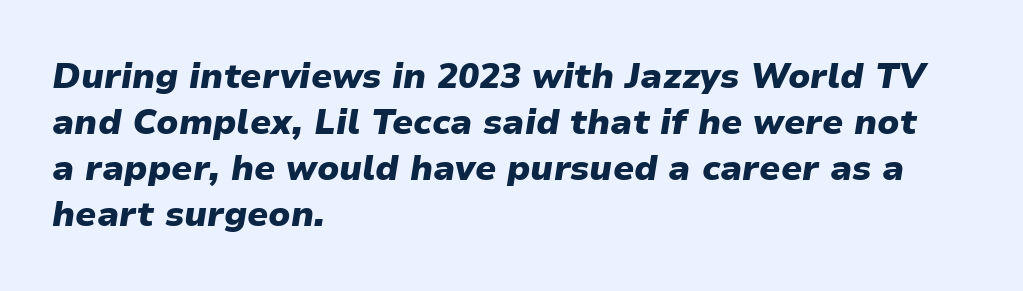
{"italic": "yes", "lean": "right", "slant_degrees": 9, "bold": "yes", "weight": "heavy", "width": "normal", "stroke_contrast": "low", "x_height": "medium", "monospaced": "no", "underline": "no", "align": "left", "line_spacing": "normal", "line_spacing_ratio": 1.31, "letter_spacing": "normal", "letter_spacing_em": 0.0, "glyph_px": 35}
